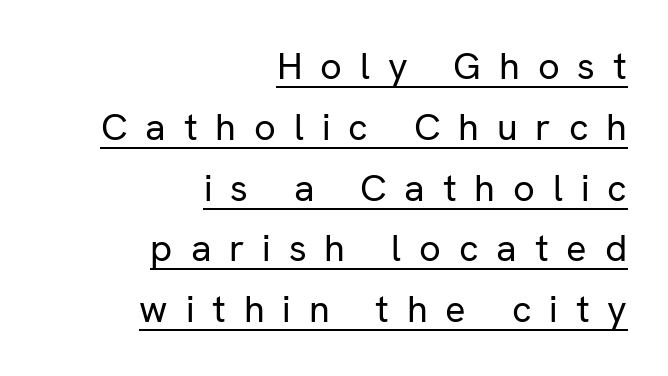
Q: Is the text bold? A: No.
Q: Is the text italic (slanted)? A: No, it is upright.
Q: Is the typeface a serif or a sans-serif typeface? A: Sans-serif.
Q: Is the text underlined? A: Yes.
Q: How is the paragraph aligned? A: Right-aligned.
Q: Is the spacing between letters normal or unusually wide? A: Unusually wide.
Q: Is the spacing between lines tight, normal or loose? A: Normal.
Q: Width (condensed, normal, or wide)? A: Normal.
Q: Stroke contrast? A: Low.
Q: x-height? A: Medium.
Q: Monospaced? A: No.
